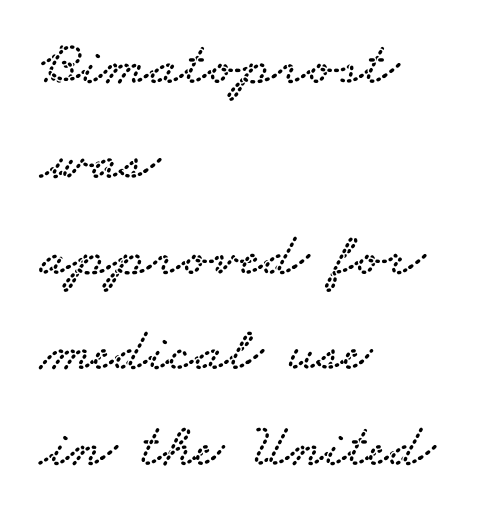
Q: Is the text underlined? A: No.
Q: How is the paragraph aligned? A: Left-aligned.
Q: Is the spacing between letters normal or unusually wide? A: Normal.
Q: Is the spacing between lines tight, normal or loose? A: Normal.
Q: Width (condensed, normal, or wide)? A: Wide.
Q: Stroke contrast? A: Low.
Q: x-height? A: Small.
Q: Monospaced? A: No.
